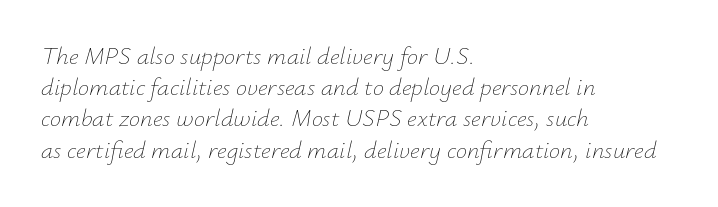
Line beginnings align vertically; line endings do not. This block has exactly the height ordinary leading produces. The lettering tilts uniformly, giving the passage an italic look. Lines of text with bare space underneath.
